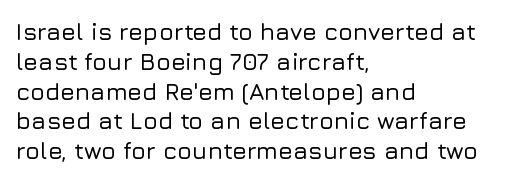
Q: Is the text italic (slanted)? A: No, it is upright.
Q: Is the text underlined? A: No.
Q: How is the paragraph aligned? A: Left-aligned.
Q: Is the spacing between letters normal or unusually wide? A: Normal.
